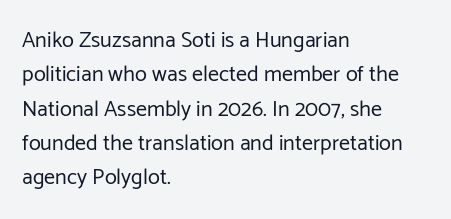
{"italic": "no", "bold": "no", "underline": "no", "align": "left", "line_spacing": "normal", "line_spacing_ratio": 1.56, "letter_spacing": "normal", "letter_spacing_em": 0.0, "glyph_px": 22}
